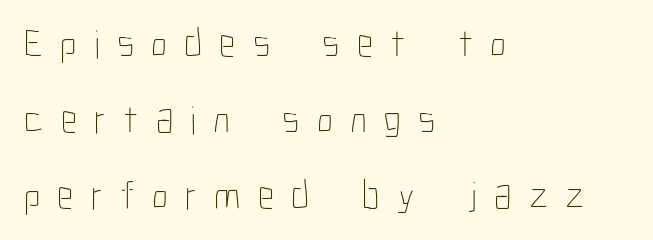
The image shows 40 px thin, condensed type, upright; set left-aligned, loose line spacing (1.9x), unusually wide letter spacing (+0.43 em), not underlined; low stroke contrast and a medium x-height.
